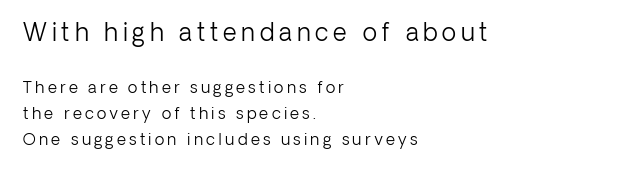
The image shows 24 px text type, upright; set left-aligned, normal line spacing (1.63x), unusually wide letter spacing (+0.2 em), not underlined; the first (top) block is 1.5x larger.
